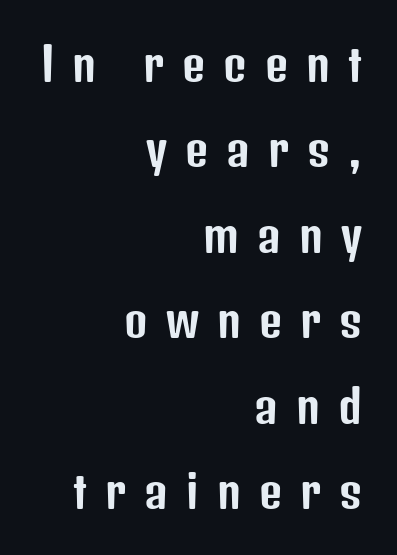
The image shows 45 px condensed sans-serif type, upright; set right-aligned, loose line spacing (1.9x), unusually wide letter spacing (+0.4 em), not underlined; low stroke contrast and a medium x-height.
